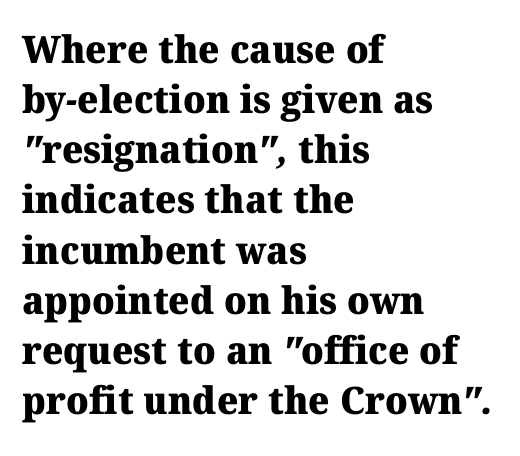
Q: Is the text bold? A: Yes.
Q: Is the typeface a serif or a sans-serif typeface? A: Serif.
Q: Is the text underlined? A: No.
Q: How is the paragraph aligned? A: Left-aligned.
Q: Is the spacing between letters normal or unusually wide? A: Normal.
Q: Is the spacing between lines tight, normal or loose? A: Normal.
Q: Width (condensed, normal, or wide)? A: Normal.
Q: Stroke contrast? A: Medium.
Q: x-height? A: Medium.
Q: Monospaced? A: No.
